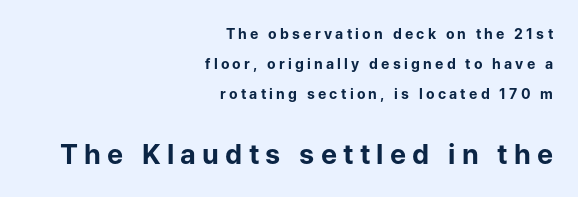
Interline gaps are noticeably wide in this sample. Underlining? Definitely not there. This is heavy type, rendered in bold. The letterforms stand isolated, each surrounded by extra space. The lower block of text is set noticeably larger than the block above it. Layout note: lines flush right.
